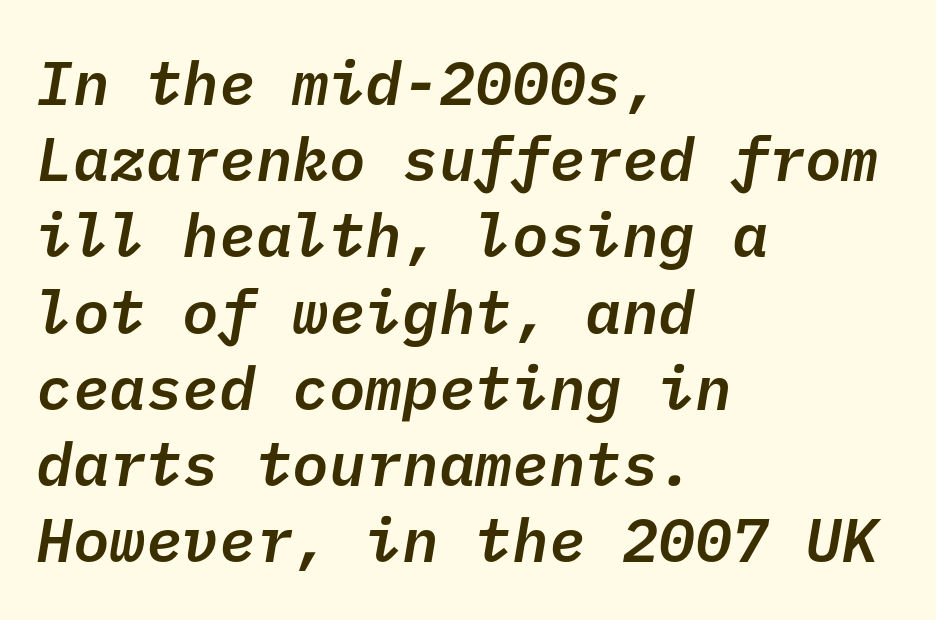
Weight check: semibold — heavier than regular, not quite bold. Nothing unusual about the tracking: characters are spaced as the font intends. The letters carry no serifs — their stems end cleanly without finishing strokes. Quick note: interline space is typical. The baseline area is clear.
